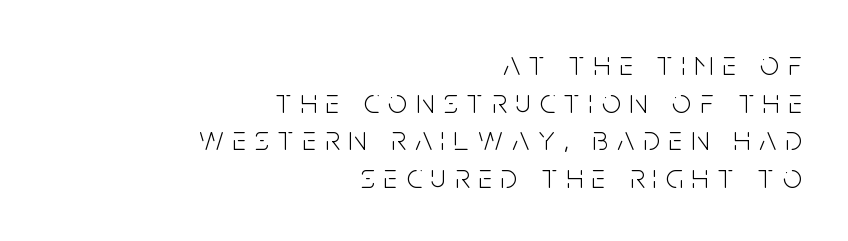
The type is letterspaced generously, with wide tracking. Proportional: the letters do not fall into vertical columns. Closely set lines give the paragraph a compact silhouette. These lines are composed in type without serifs.
